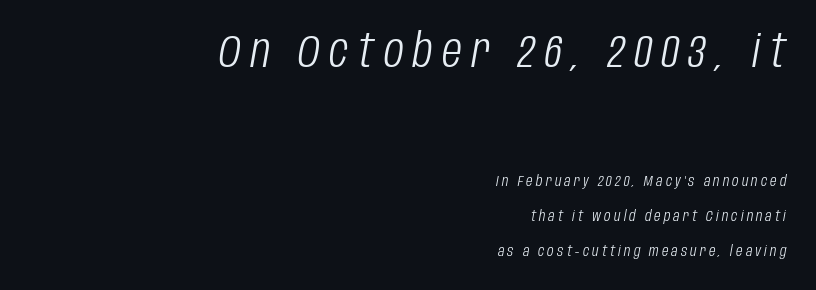
Caption: multi-line text, flush right, ragged left. Successive baselines arrive slowly, with a big drop between each. These lines are rendered in a variable-pitch font. This sample uses an oblique cut, with every glyph tilted off the vertical.
